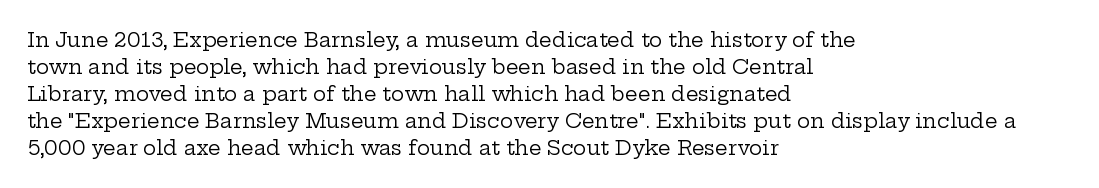
The image shows 20 px text type, upright; set left-aligned, normal line spacing (1.35x), normal letter spacing, not underlined.
